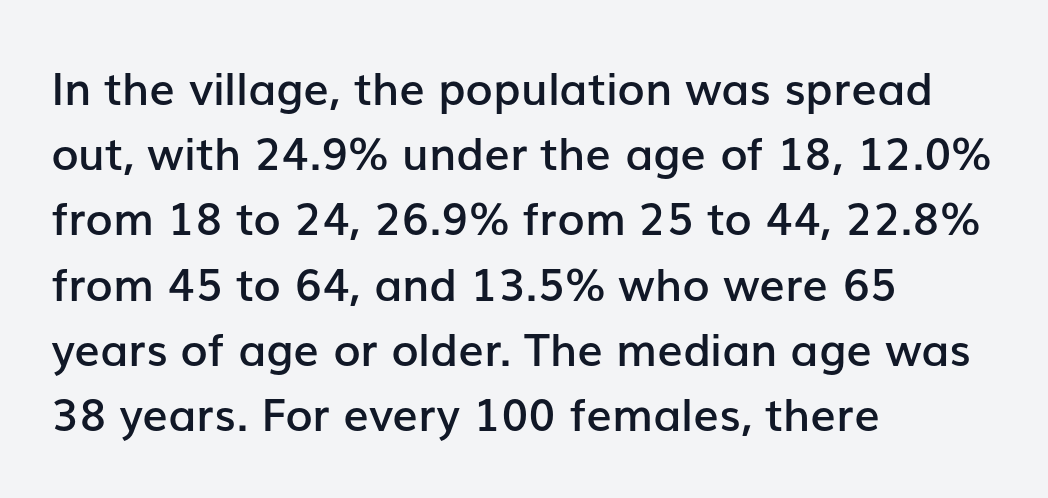
{"serif": "no", "italic": "no", "bold": "semi", "weight": "semibold", "width": "normal", "stroke_contrast": "low", "x_height": "medium", "monospaced": "no", "underline": "no", "align": "left", "line_spacing": "normal", "line_spacing_ratio": 1.45, "letter_spacing": "normal", "letter_spacing_em": 0.0, "glyph_px": 45}
